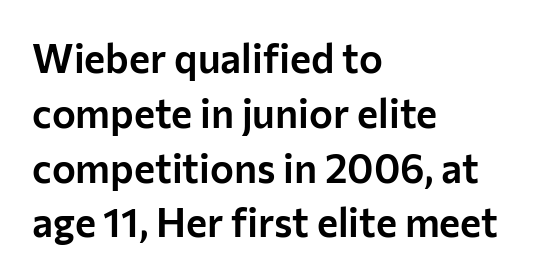
The image shows 40 px sans-serif type, upright; set left-aligned, normal line spacing (1.37x), normal letter spacing, not underlined; low stroke contrast and a medium x-height.
